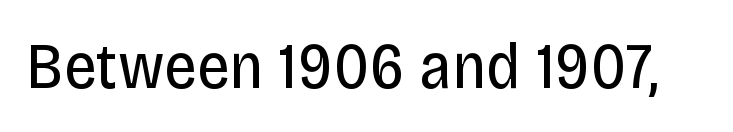
{"serif": "no", "italic": "no", "bold": "no", "weight": "regular", "width": "condensed", "stroke_contrast": "low", "x_height": "large", "monospaced": "no", "underline": "no", "letter_spacing": "normal", "letter_spacing_em": 0.0, "glyph_px": 66}
